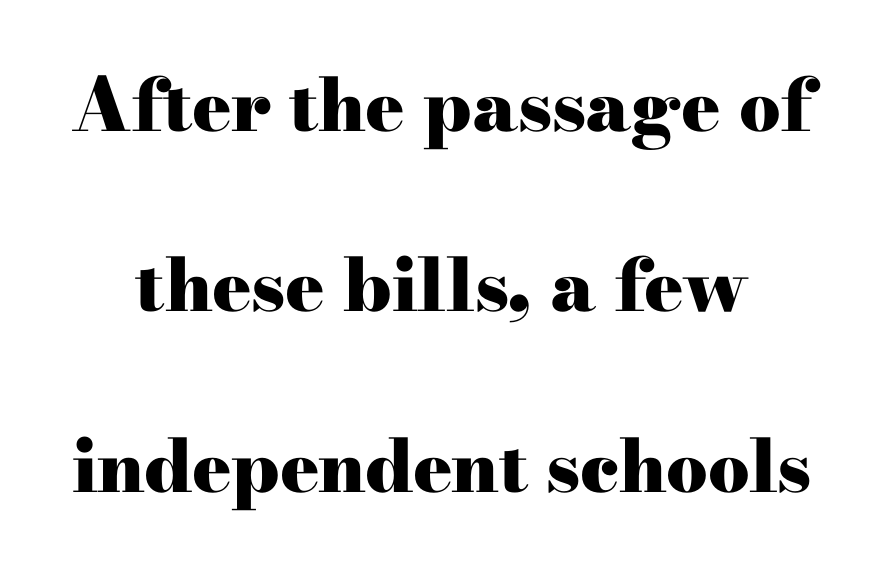
Q: Is the text bold? A: Yes.
Q: Is the text italic (slanted)? A: No, it is upright.
Q: Is the typeface a serif or a sans-serif typeface? A: Serif.
Q: Is the text underlined? A: No.
Q: Is the spacing between letters normal or unusually wide? A: Normal.
Q: Is the spacing between lines tight, normal or loose? A: Loose.
Q: Width (condensed, normal, or wide)? A: Wide.
Q: Stroke contrast? A: High.
Q: x-height? A: Small.
Q: Monospaced? A: No.
